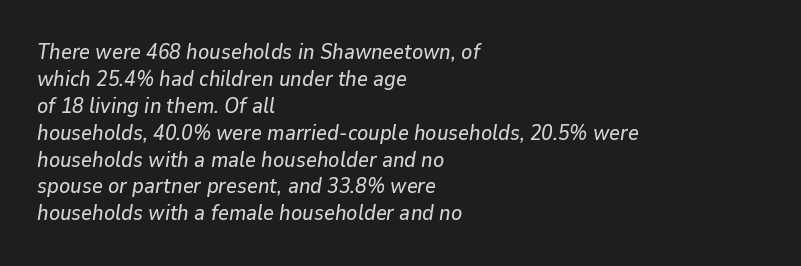
The image shows 21 px text type, italic (leaning right); set left-aligned, normal line spacing (1.28x), normal letter spacing, not underlined.
